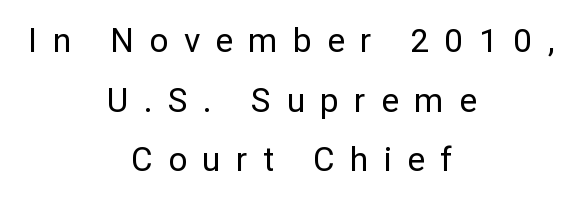
A sans-serif font was chosen for this passage. Between one letter and the next there's a generous, obvious gap. Teacher's note: observe the equal gaps on both sides — that is centered alignment. Descender tails drop into unmarked territory. The letters stand straight up with perfectly vertical stems.
